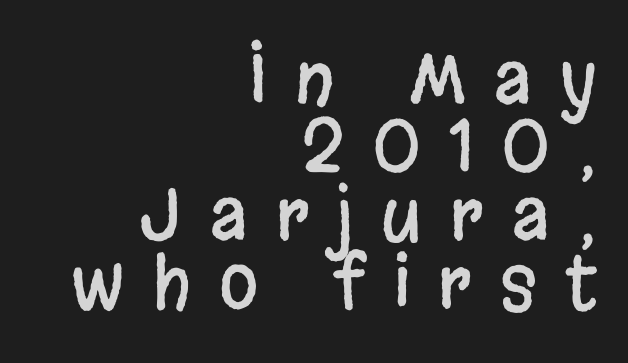
Q: Is the text italic (slanted)? A: No, it is upright.
Q: Is the typeface a serif or a sans-serif typeface? A: Sans-serif.
Q: Is the text underlined? A: No.
Q: How is the paragraph aligned? A: Right-aligned.
Q: Is the spacing between letters normal or unusually wide? A: Unusually wide.
Q: Is the spacing between lines tight, normal or loose? A: Tight.
Q: Width (condensed, normal, or wide)? A: Condensed.
Q: Stroke contrast? A: Low.
Q: x-height? A: Large.
Q: Monospaced? A: No.
